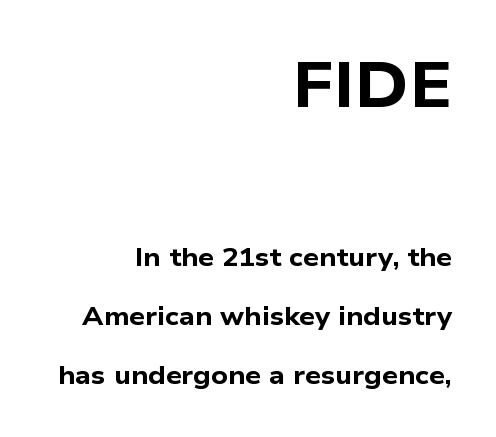
The strip under each line holds only bare page. The designer went with a sans here, leaving each stem footless. Typesetter's note — upper block bumped up in size, lower block left smaller. Compared with a flush-left layout, this one pins lines to the opposite, right side. Observe the ordinary spacing: letters are neighbours, not strangers.
